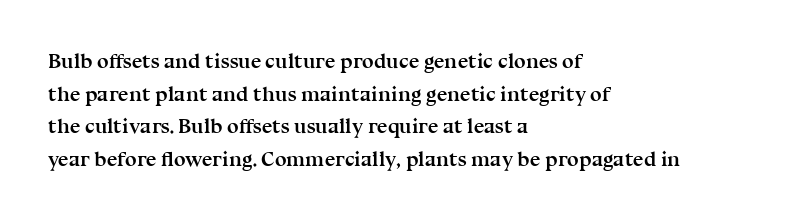
Q: Is the text bold? A: Yes.
Q: Is the text italic (slanted)? A: No, it is upright.
Q: Is the text underlined? A: No.
Q: How is the paragraph aligned? A: Left-aligned.
Q: Is the spacing between letters normal or unusually wide? A: Normal.
Q: Is the spacing between lines tight, normal or loose? A: Normal.
